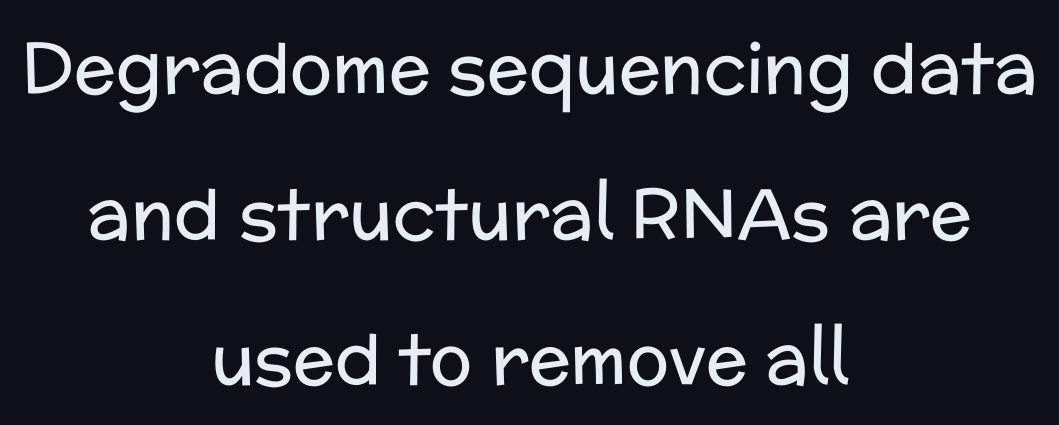
{"serif": "no", "italic": "no", "bold": "no", "weight": "regular", "width": "normal", "stroke_contrast": "low", "x_height": "medium", "monospaced": "no", "underline": "no", "align": "center", "line_spacing": "loose", "line_spacing_ratio": 2.08, "letter_spacing": "normal", "letter_spacing_em": 0.0, "glyph_px": 70}
